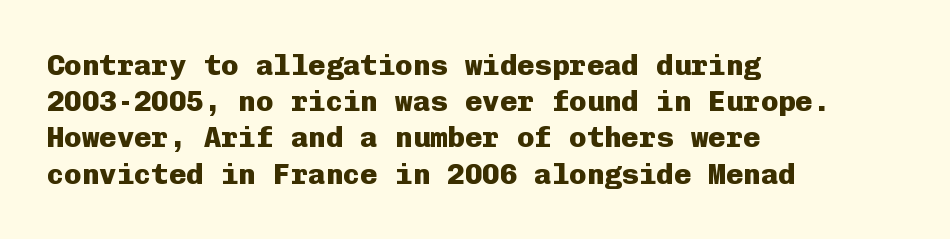
Quick note: underline off. Nope, not italic — everything's standing straight. How are the letters spaced? Ordinarily, with no added tracking. The glyphs have the mass of a bold cut. Is there much room between lines? A standard amount, neither cramped nor airy.
